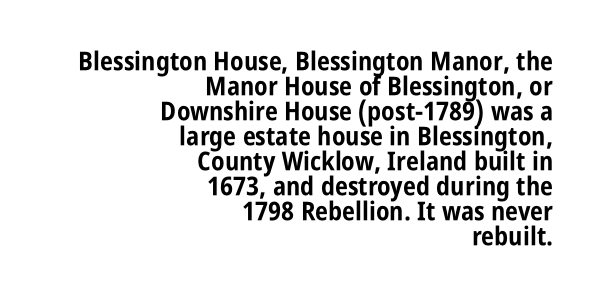
The image shows 26 px bold type, upright; set right-aligned, tight line spacing (0.96x), normal letter spacing, not underlined.
